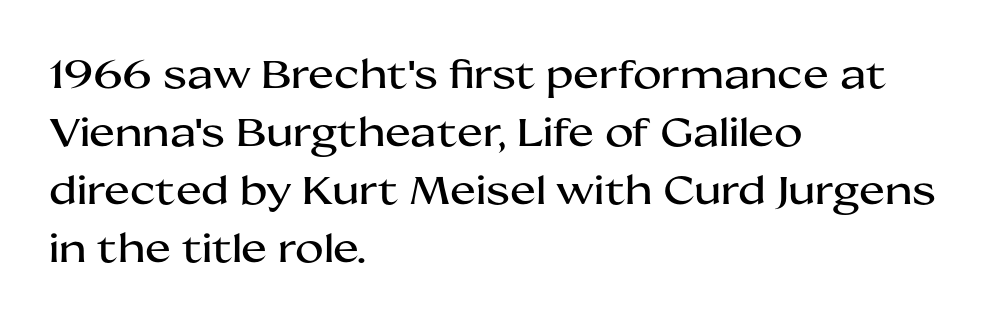
The image shows 39 px wide type, upright; set left-aligned, normal line spacing (1.49x), normal letter spacing, not underlined; medium stroke contrast and a medium x-height.
